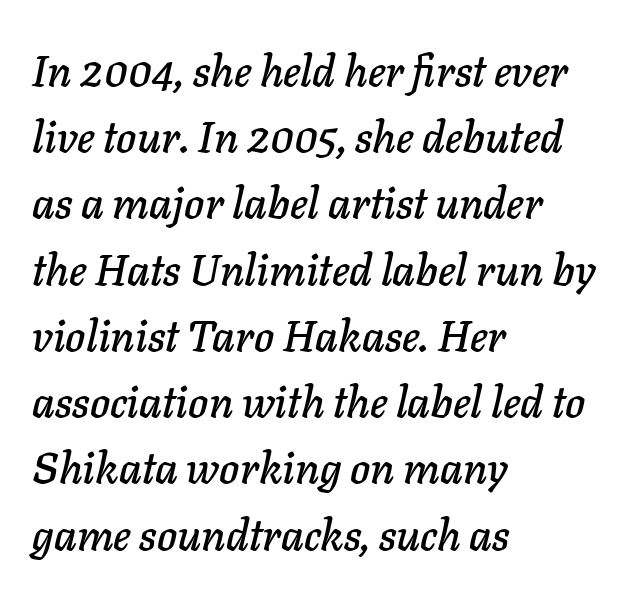
{"italic": "yes", "lean": "right", "slant_degrees": 11, "width": "normal", "stroke_contrast": "low", "x_height": "medium", "monospaced": "no", "underline": "no", "align": "left", "line_spacing": "normal", "line_spacing_ratio": 1.54, "letter_spacing": "normal", "letter_spacing_em": 0.0, "glyph_px": 43}
